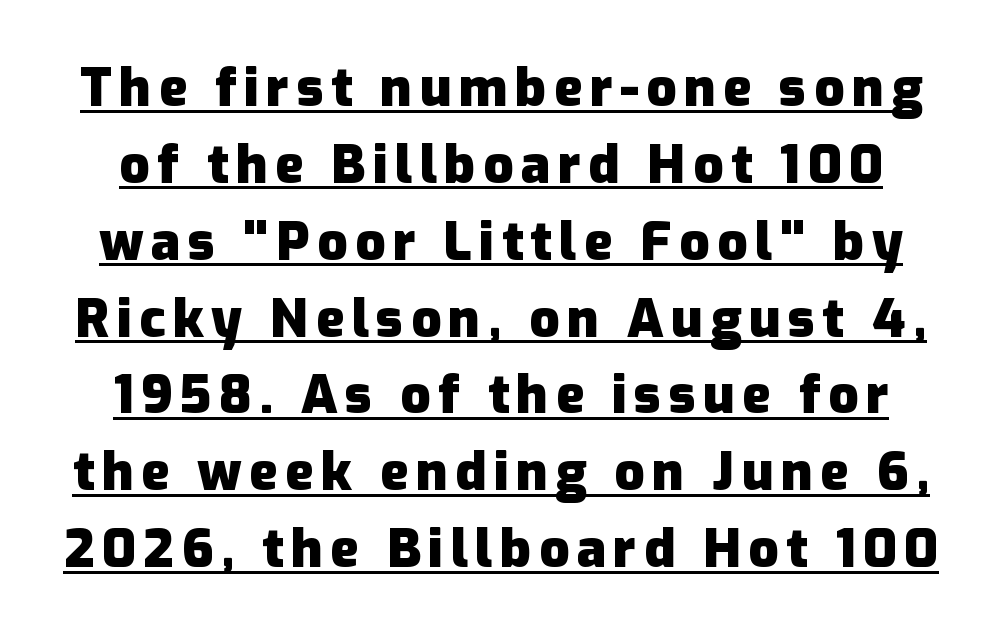
{"serif": "no", "italic": "no", "bold": "yes", "weight": "heavy", "width": "normal", "stroke_contrast": "low", "x_height": "medium", "monospaced": "no", "underline": "yes", "line_spacing": "normal", "line_spacing_ratio": 1.45, "glyph_px": 53}
